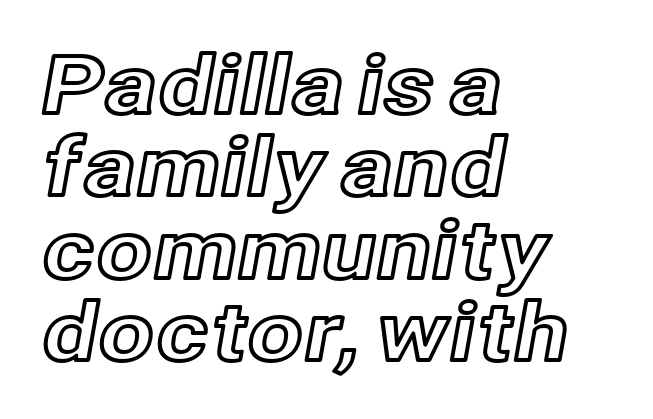
Rows of type sit shoulder to shoulder in the vertical direction. Unmarked baselines from the first word to the last. Nothing unusual about the tracking: characters are spaced as the font intends. Looks like regular typesetting: each glyph gets only the width it needs. Layout note: lines flush left.
